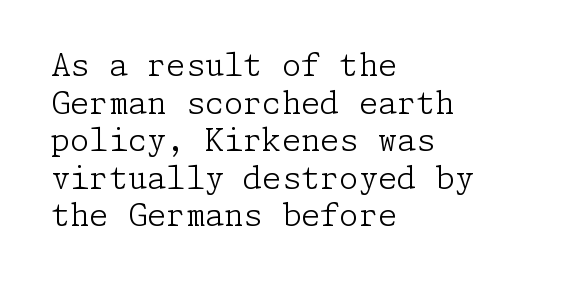
The image shows 31 px light serif type, upright; set left-aligned, line spacing 1.21x, normal letter spacing, not underlined; low stroke contrast and a medium x-height.
